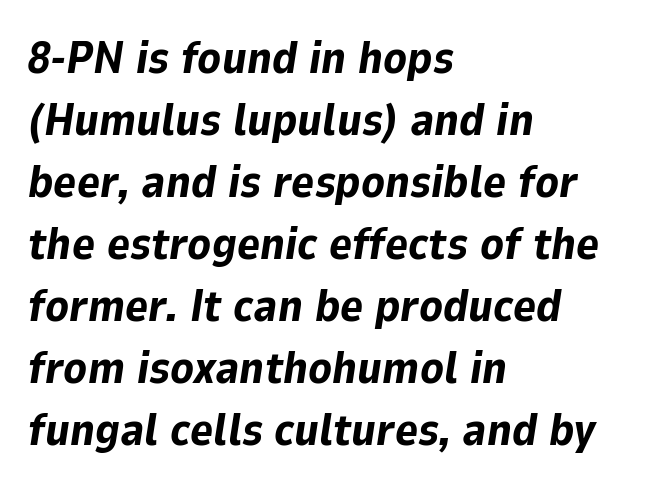
Proportional: the letters do not fall into vertical columns. As a designer I'd log this as weight 700, bold. A classic flush-left, rag-right setting is used for this passage. Spacing between characters is what you'd get straight out of the box. Regarding leading, the lines here are spaced in the standard way. The baseline area is clear.
